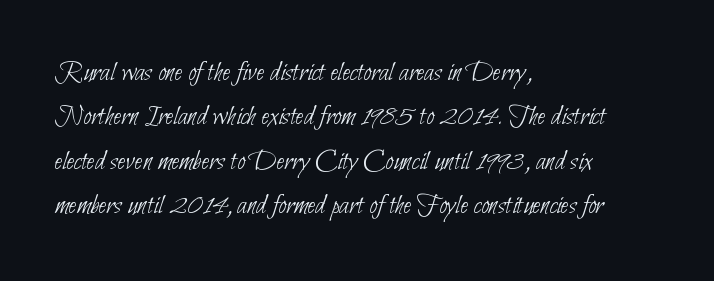
These lines are rendered in a variable-pitch font. Check where the strokes stop: nothing finishes them off — pure sans. The strokes carry an ordinary text weight at most. Look at the tracking — it's just the regular setting, nothing added.
